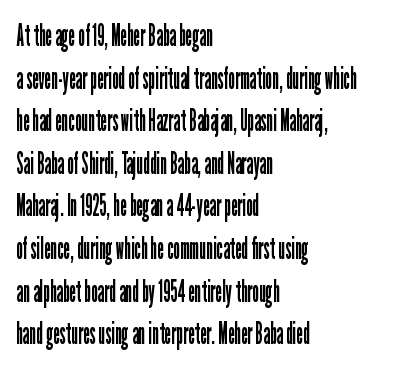
Regular leading. Ascenders rise straight up at ninety degrees. The tracking reads as untouched default to a designer's eye. Observe the absence of serifs on each vertical stroke in this sample.
